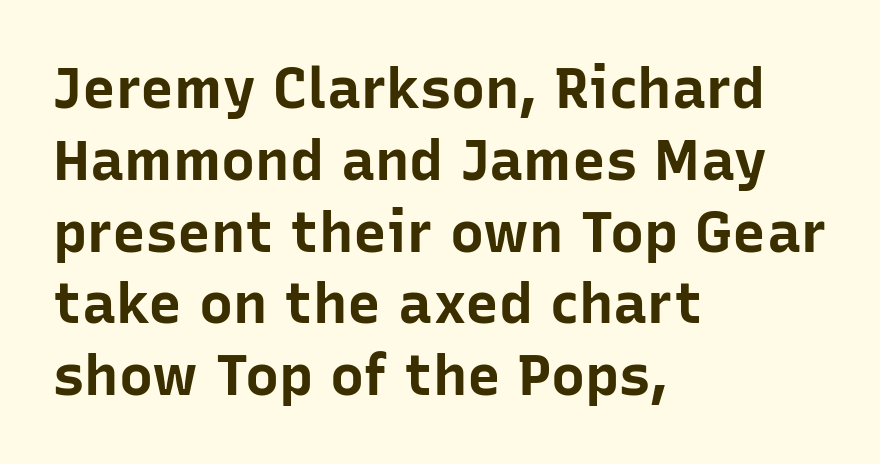
{"serif": "no", "italic": "no", "bold": "yes", "weight": "bold", "width": "normal", "stroke_contrast": "low", "x_height": "medium", "monospaced": "no", "underline": "no", "align": "left", "line_spacing": "normal", "line_spacing_ratio": 1.26, "letter_spacing": "normal", "letter_spacing_em": 0.0, "glyph_px": 57}
